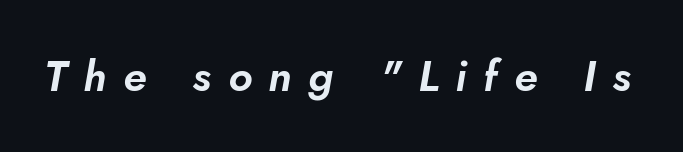
The image shows 43 px text type, italic (leaning right); set unusually wide letter spacing (+0.39 em), not underlined; low stroke contrast and a small x-height.
